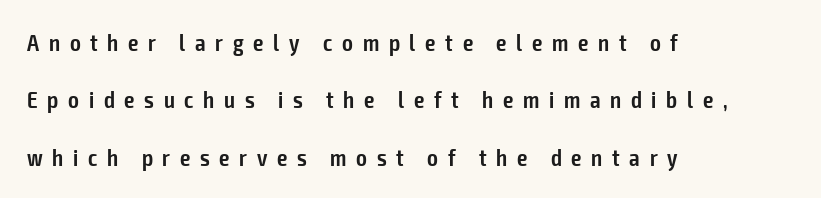
The image shows 23 px text type, upright; set left-aligned, loose line spacing (2.49x), unusually wide letter spacing (+0.42 em), not underlined.
